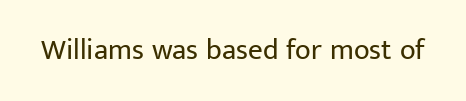
{"serif": "no", "italic": "no", "bold": "no", "weight": "regular", "width": "normal", "stroke_contrast": "low", "x_height": "medium", "monospaced": "no", "underline": "no", "letter_spacing": "normal", "letter_spacing_em": 0.0, "glyph_px": 29}
